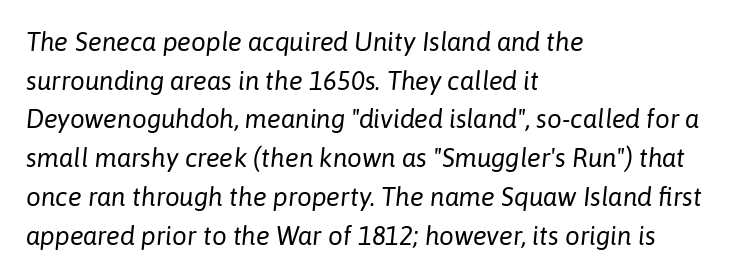
Every character sits at an angle, as italics do. Caption: multi-line text, flush left, ragged right. No word sits above an underline. Short note: letters normally spaced.
